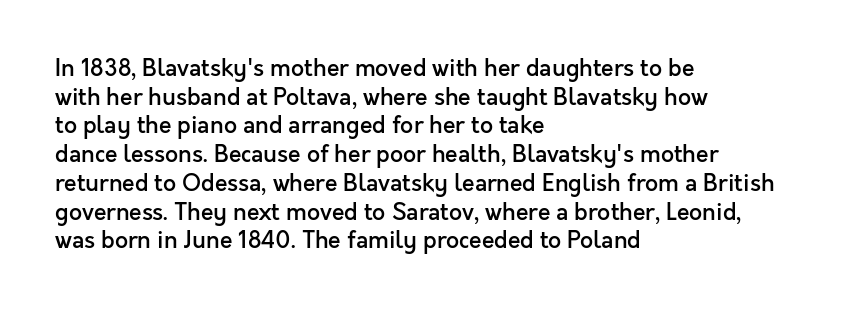
The image shows 23 px text type, upright; set left-aligned, normal line spacing (1.25x), normal letter spacing, not underlined.
